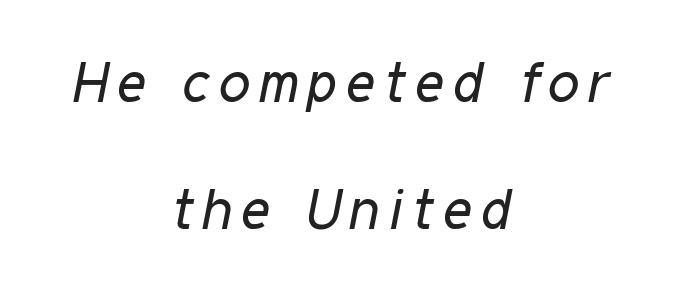
Q: Is the text bold? A: No.
Q: Is the text italic (slanted)? A: Yes, it leans right by about 11 degrees.
Q: Is the text underlined? A: No.
Q: How is the paragraph aligned? A: Centered.
Q: Is the spacing between lines tight, normal or loose? A: Loose.
Q: Width (condensed, normal, or wide)? A: Condensed.
Q: Stroke contrast? A: Low.
Q: x-height? A: Medium.
Q: Monospaced? A: No.
